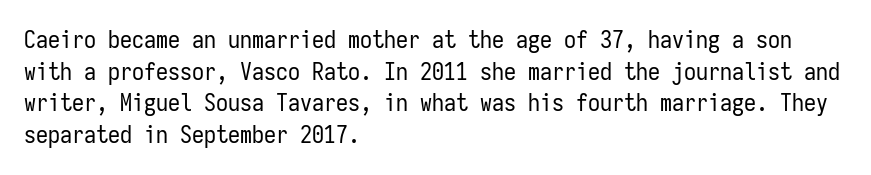
Leftover space on each line is placed entirely after the last word. The typesetting does not lean heavy: it is not bold. Honestly, the letter spacing is just normal — you wouldn't notice it. Underline: absent. If you drew a line through each stem, it would be perfectly vertical.
